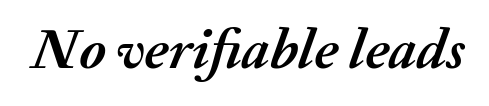
Q: Is the text bold? A: Yes.
Q: Is the text italic (slanted)? A: Yes, it leans right by about 20 degrees.
Q: Is the text underlined? A: No.
Q: Is the spacing between letters normal or unusually wide? A: Normal.
Q: Width (condensed, normal, or wide)? A: Normal.
Q: Stroke contrast? A: Medium.
Q: x-height? A: Medium.
Q: Monospaced? A: No.
